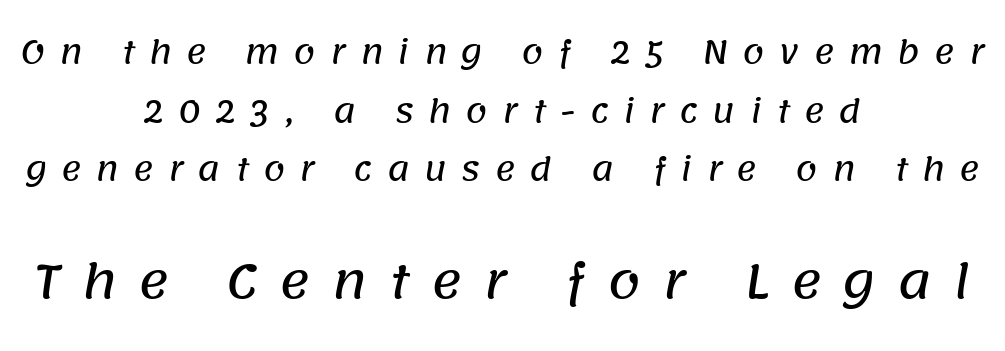
Q: Is the typeface a serif or a sans-serif typeface? A: Sans-serif.
Q: Is the text underlined? A: No.
Q: How is the paragraph aligned? A: Centered.
Q: Is the spacing between letters normal or unusually wide? A: Unusually wide.
Q: Which block of text is set in a larger size, the first (top) or the second (bottom)? A: The second (bottom) one.
Q: Width (condensed, normal, or wide)? A: Normal.
Q: Stroke contrast? A: Low.
Q: x-height? A: Large.
Q: Monospaced? A: No.
